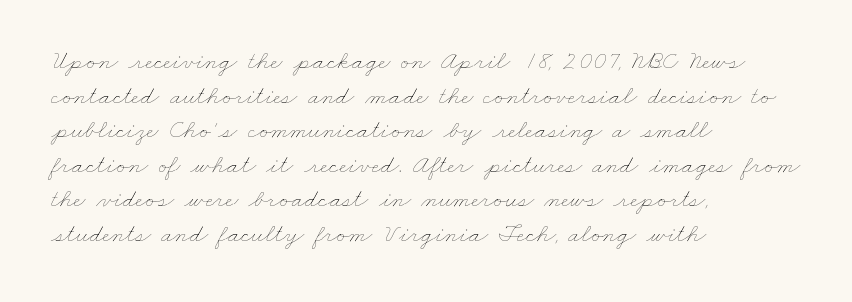
Q: Is the text bold? A: No.
Q: Is the text underlined? A: No.
Q: How is the paragraph aligned? A: Left-aligned.
Q: Is the spacing between letters normal or unusually wide? A: Normal.
Q: Is the spacing between lines tight, normal or loose? A: Normal.
